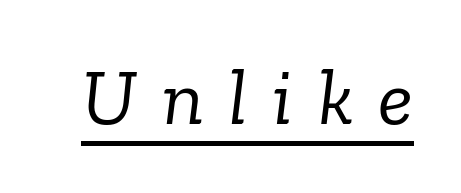
Q: Is the text bold? A: No.
Q: Is the text italic (slanted)? A: Yes, it leans right by about 6 degrees.
Q: Is the typeface a serif or a sans-serif typeface? A: Serif.
Q: Is the text underlined? A: Yes.
Q: Is the spacing between letters normal or unusually wide? A: Unusually wide.
Q: Width (condensed, normal, or wide)? A: Normal.
Q: Stroke contrast? A: Low.
Q: x-height? A: Medium.
Q: Monospaced? A: No.
